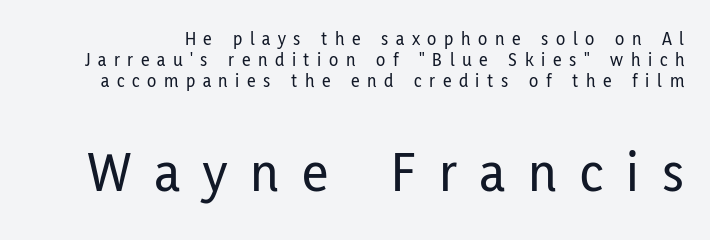
Q: Is the text italic (slanted)? A: No, it is upright.
Q: Is the typeface a serif or a sans-serif typeface? A: Sans-serif.
Q: Is the text underlined? A: No.
Q: Is the spacing between letters normal or unusually wide? A: Unusually wide.
Q: Is the spacing between lines tight, normal or loose? A: Tight.
Q: Which block of text is set in a larger size, the first (top) or the second (bottom)? A: The second (bottom) one.
Q: Width (condensed, normal, or wide)? A: Condensed.
Q: Stroke contrast? A: Low.
Q: x-height? A: Medium.
Q: Monospaced? A: No.
